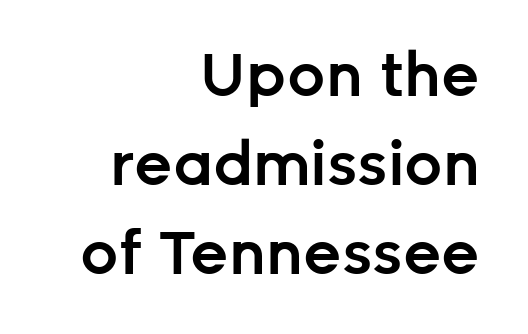
Q: Is the text bold? A: Semi-bold.
Q: Is the text italic (slanted)? A: No, it is upright.
Q: Is the typeface a serif or a sans-serif typeface? A: Sans-serif.
Q: Is the text underlined? A: No.
Q: How is the paragraph aligned? A: Right-aligned.
Q: Is the spacing between letters normal or unusually wide? A: Normal.
Q: Is the spacing between lines tight, normal or loose? A: Normal.
Q: Width (condensed, normal, or wide)? A: Normal.
Q: Stroke contrast? A: Low.
Q: x-height? A: Medium.
Q: Monospaced? A: No.
